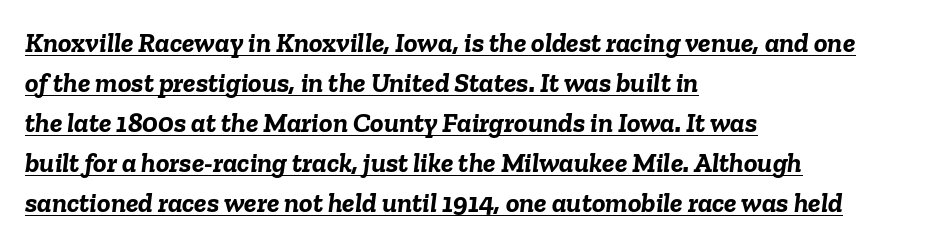
{"italic": "yes", "lean": "right", "slant_degrees": 6, "bold": "yes", "weight": "semibold", "width": "normal", "stroke_contrast": "low", "x_height": "medium", "monospaced": "no", "underline": "yes", "align": "left", "line_spacing": "normal", "line_spacing_ratio": 1.43, "letter_spacing": "normal", "letter_spacing_em": 0.0, "glyph_px": 28}
